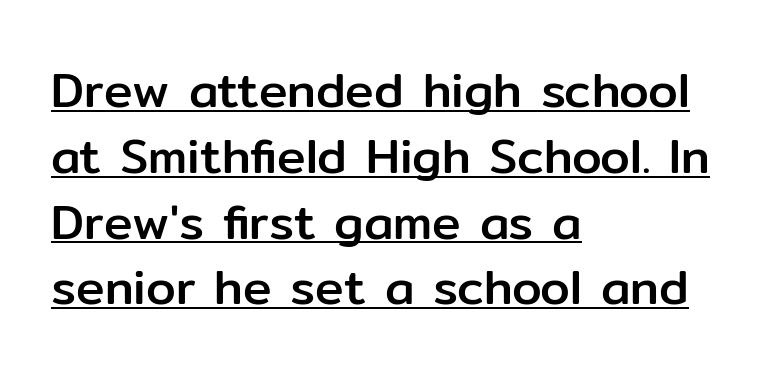
The image shows 48 px sans-serif type, upright; set left-aligned, normal line spacing (1.37x), normal letter spacing, underlined; low stroke contrast and a medium x-height.
